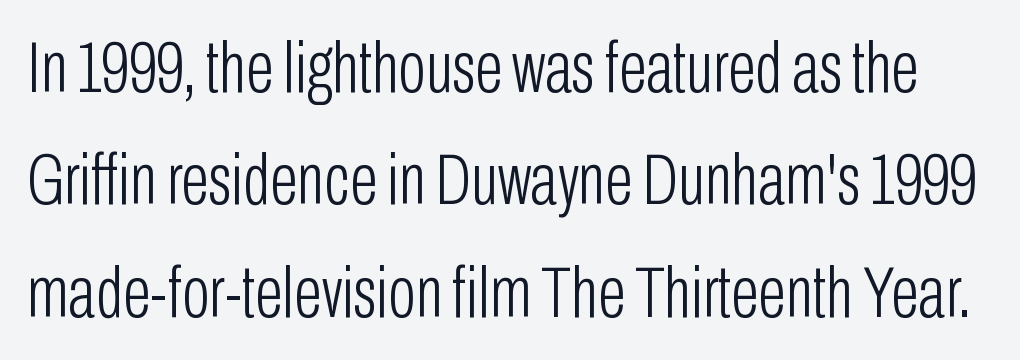
{"serif": "no", "italic": "no", "bold": "no", "weight": "light", "width": "condensed", "stroke_contrast": "low", "x_height": "medium", "monospaced": "no", "underline": "no", "line_spacing": "normal", "line_spacing_ratio": 1.54, "letter_spacing": "normal", "letter_spacing_em": 0.0, "glyph_px": 73}
